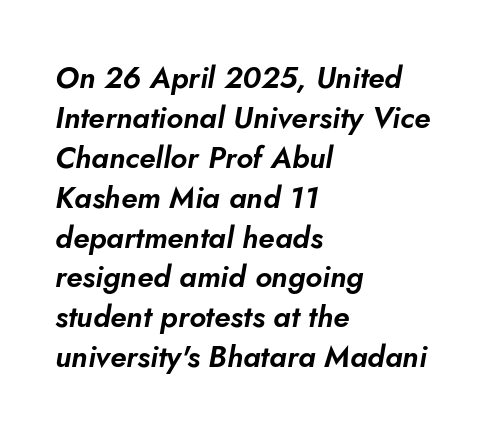
The image shows 30 px text type, italic (leaning right); set left-aligned, normal line spacing (1.33x), normal letter spacing, not underlined; low stroke contrast and a small x-height.
